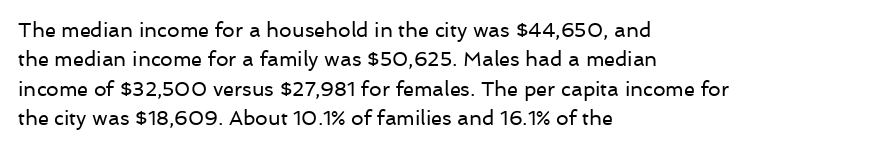
The image shows 20 px text type, upright; set left-aligned, normal line spacing (1.47x), normal letter spacing, not underlined.
